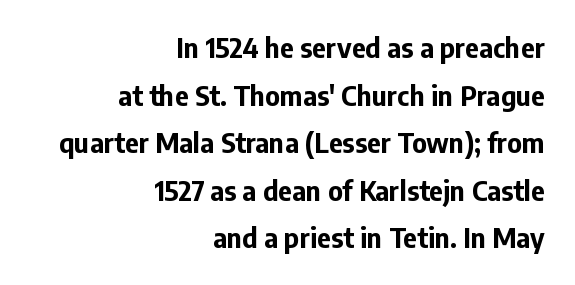
{"italic": "no", "bold": "yes", "underline": "no", "align": "right", "line_spacing_ratio": 1.76, "letter_spacing": "normal", "letter_spacing_em": 0.0, "glyph_px": 27}
